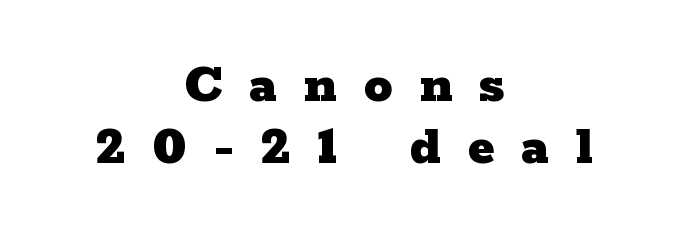
{"serif": "yes", "italic": "no", "bold": "yes", "weight": "heavy", "width": "wide", "stroke_contrast": "low", "x_height": "medium", "monospaced": "no", "underline": "no", "align": "center", "line_spacing": "tight", "line_spacing_ratio": 1.09, "letter_spacing": "wide", "letter_spacing_em": 0.47, "glyph_px": 57}
